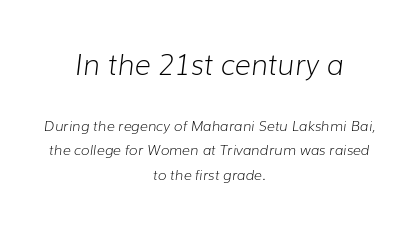
{"italic": "yes", "lean": "right", "slant_degrees": 7, "bold": "no", "weight": "light", "width": "normal", "stroke_contrast": "low", "x_height": "medium", "monospaced": "no", "underline": "no", "align": "center", "line_spacing_ratio": 1.76, "letter_spacing": "normal", "letter_spacing_em": 0.0, "larger_block": "first", "size_ratio": 2.0, "glyph_px": 28}
